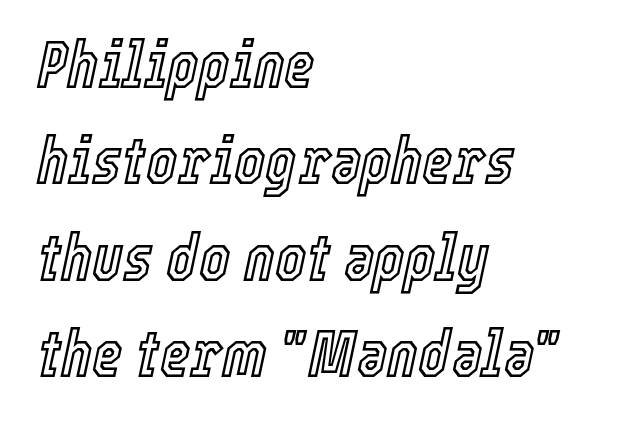
{"italic": "yes", "lean": "right", "slant_degrees": 12, "width": "condensed", "x_height": "medium", "monospaced": "no", "underline": "no", "align": "left", "line_spacing": "normal", "line_spacing_ratio": 1.46, "letter_spacing": "normal", "letter_spacing_em": 0.0, "glyph_px": 66}
